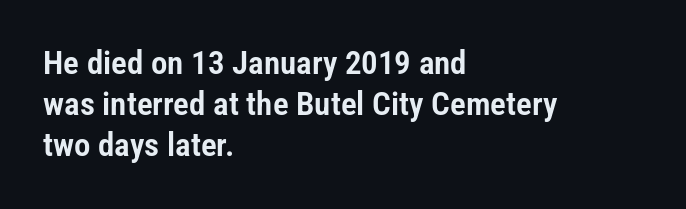
{"serif": "no", "italic": "no", "width": "condensed", "stroke_contrast": "low", "x_height": "medium", "monospaced": "no", "underline": "no", "align": "left", "line_spacing": "normal", "line_spacing_ratio": 1.25, "letter_spacing": "normal", "letter_spacing_em": 0.0, "glyph_px": 33}
